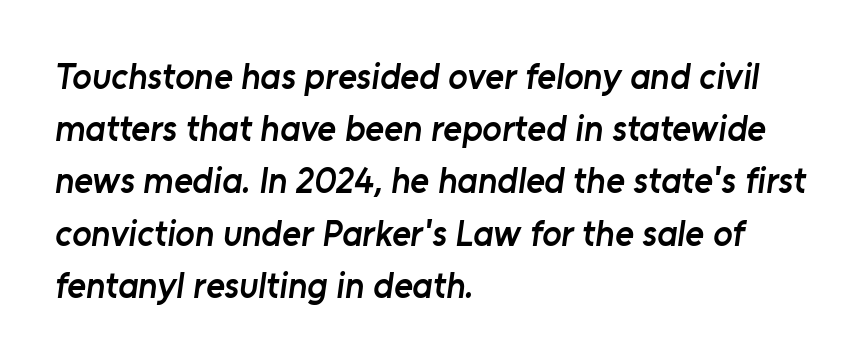
Q: Is the text bold? A: Semi-bold.
Q: Is the typeface a serif or a sans-serif typeface? A: Sans-serif.
Q: Is the text underlined? A: No.
Q: How is the paragraph aligned? A: Left-aligned.
Q: Is the spacing between letters normal or unusually wide? A: Normal.
Q: Is the spacing between lines tight, normal or loose? A: Normal.
Q: Width (condensed, normal, or wide)? A: Normal.
Q: Stroke contrast? A: Low.
Q: x-height? A: Medium.
Q: Monospaced? A: No.
